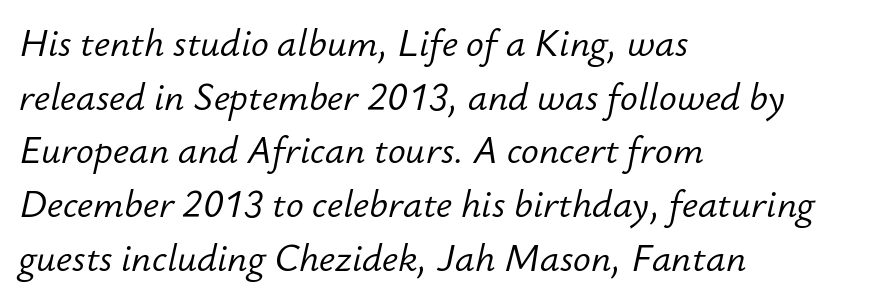
The image shows 37 px light type, italic (leaning right); set left-aligned, normal line spacing (1.45x), normal letter spacing, not underlined; low stroke contrast and a small x-height.
